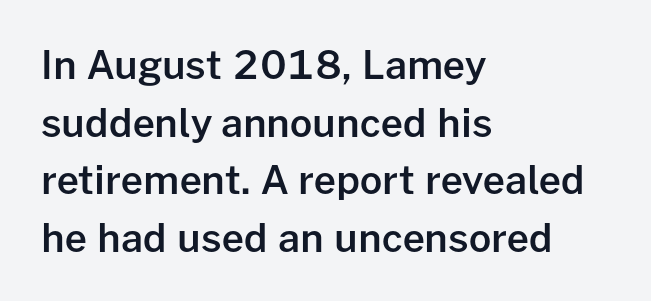
{"serif": "no", "italic": "no", "bold": "semi", "weight": "semibold", "width": "normal", "stroke_contrast": "low", "x_height": "medium", "monospaced": "no", "underline": "no", "align": "left", "line_spacing": "normal", "line_spacing_ratio": 1.48, "letter_spacing": "normal", "letter_spacing_em": 0.0, "glyph_px": 39}
